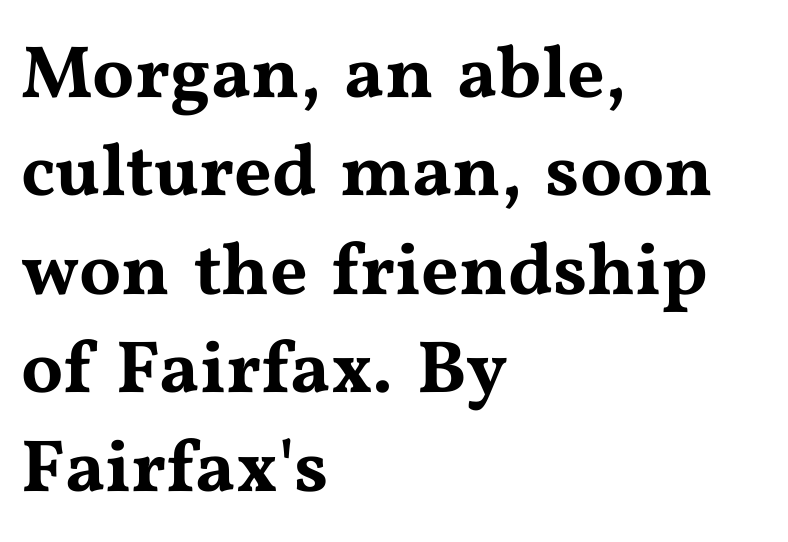
{"serif": "yes", "italic": "no", "width": "wide", "stroke_contrast": "medium", "x_height": "medium", "monospaced": "no", "underline": "no", "align": "left", "line_spacing": "normal", "line_spacing_ratio": 1.33, "letter_spacing": "normal", "letter_spacing_em": 0.0, "glyph_px": 74}
